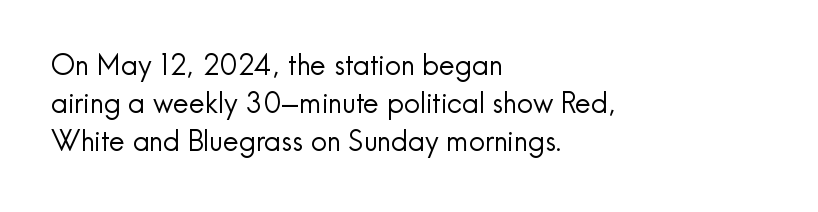
The image shows 28 px regular-weight sans-serif type, upright; set left-aligned, normal line spacing (1.35x), normal letter spacing, not underlined; a small x-height.
